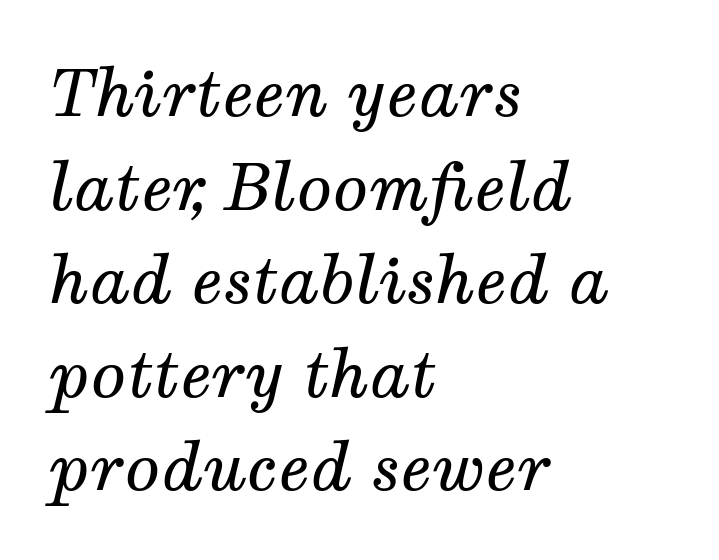
{"serif": "yes", "italic": "yes", "lean": "right", "slant_degrees": 12, "bold": "no", "weight": "regular", "width": "normal", "stroke_contrast": "medium", "x_height": "medium", "monospaced": "no", "underline": "no", "align": "left", "line_spacing": "normal", "line_spacing_ratio": 1.44, "letter_spacing": "normal", "letter_spacing_em": 0.0, "glyph_px": 65}
